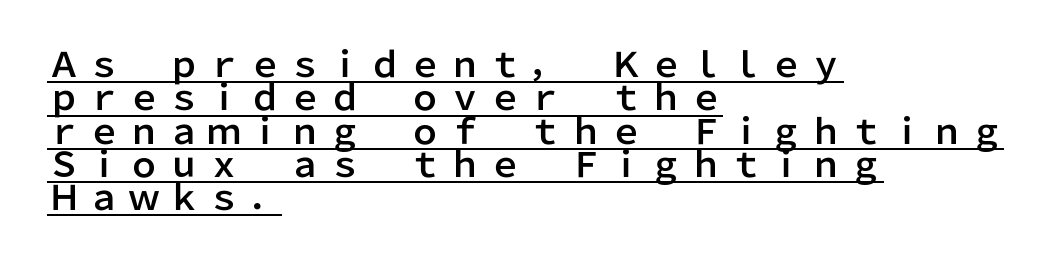
{"serif": "no", "italic": "no", "width": "normal", "stroke_contrast": "low", "x_height": "medium", "monospaced": "no", "underline": "yes", "align": "left", "line_spacing": "tight", "line_spacing_ratio": 0.98, "glyph_px": 34}
